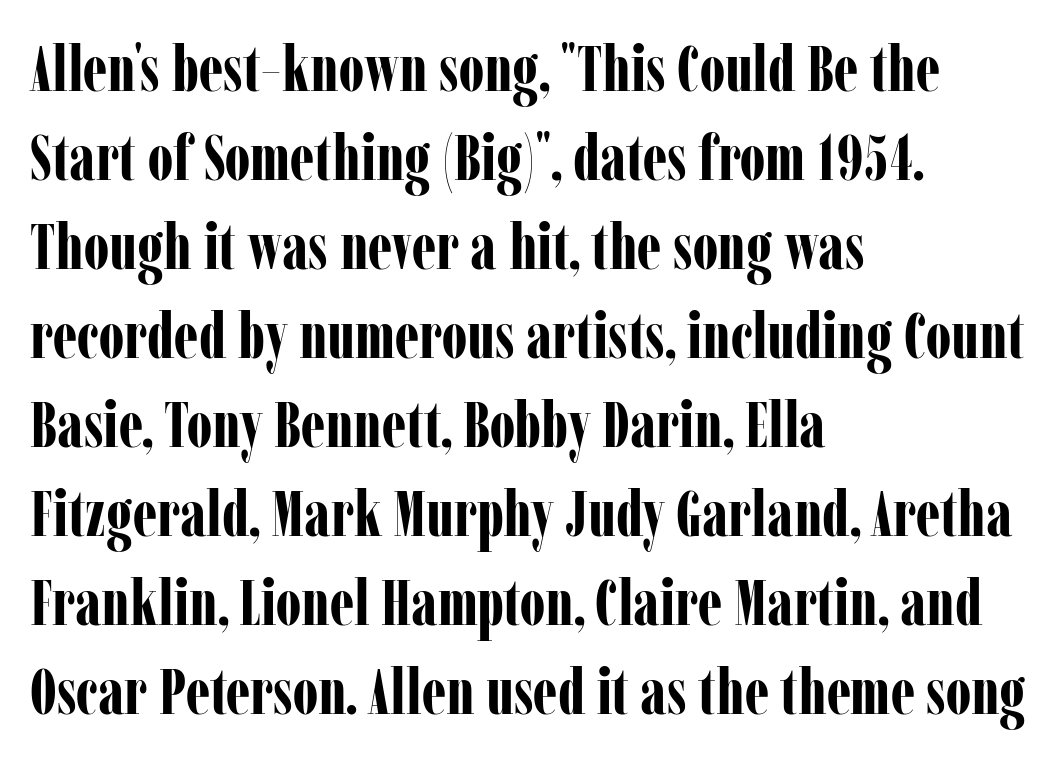
Q: Is the text bold? A: Yes.
Q: Is the text italic (slanted)? A: No, it is upright.
Q: Is the typeface a serif or a sans-serif typeface? A: Serif.
Q: Is the text underlined? A: No.
Q: How is the paragraph aligned? A: Left-aligned.
Q: Is the spacing between letters normal or unusually wide? A: Normal.
Q: Is the spacing between lines tight, normal or loose? A: Normal.
Q: Width (condensed, normal, or wide)? A: Condensed.
Q: Stroke contrast? A: Low.
Q: x-height? A: Medium.
Q: Monospaced? A: No.
